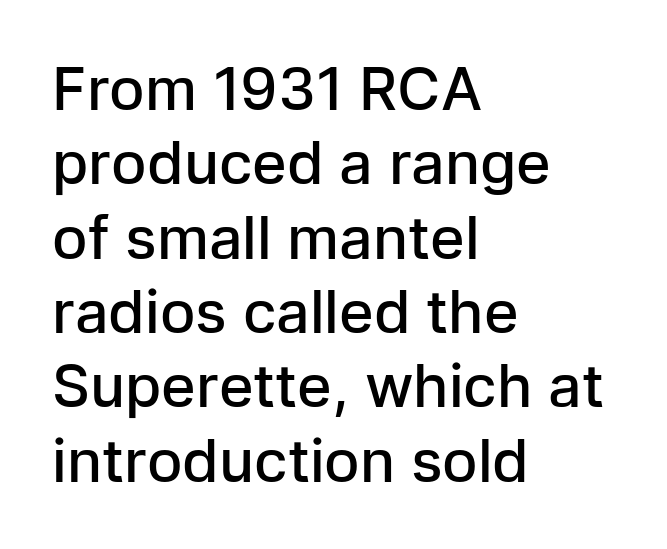
{"serif": "no", "italic": "no", "bold": "semi", "weight": "semibold", "width": "normal", "stroke_contrast": "low", "x_height": "medium", "monospaced": "no", "underline": "no", "align": "left", "line_spacing": "normal", "line_spacing_ratio": 1.26, "letter_spacing": "normal", "letter_spacing_em": 0.0, "glyph_px": 59}
